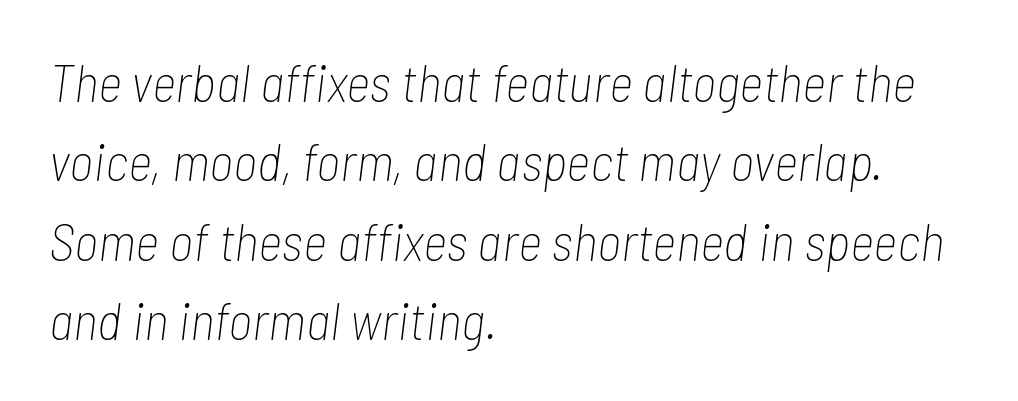
Q: Is the text bold? A: No.
Q: Is the text italic (slanted)? A: Yes, it leans right by about 7 degrees.
Q: Is the text underlined? A: No.
Q: How is the paragraph aligned? A: Left-aligned.
Q: Is the spacing between letters normal or unusually wide? A: Normal.
Q: Is the spacing between lines tight, normal or loose? A: Normal.
Q: Width (condensed, normal, or wide)? A: Condensed.
Q: Stroke contrast? A: Low.
Q: x-height? A: Medium.
Q: Monospaced? A: No.
